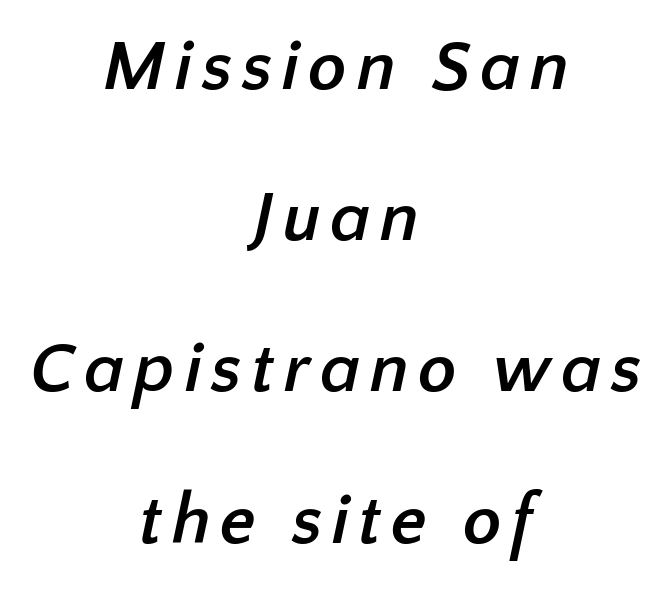
Q: Is the text bold? A: Yes.
Q: Is the typeface a serif or a sans-serif typeface? A: Sans-serif.
Q: Is the text underlined? A: No.
Q: How is the paragraph aligned? A: Centered.
Q: Is the spacing between lines tight, normal or loose? A: Loose.
Q: Width (condensed, normal, or wide)? A: Normal.
Q: Stroke contrast? A: Low.
Q: x-height? A: Medium.
Q: Monospaced? A: No.
